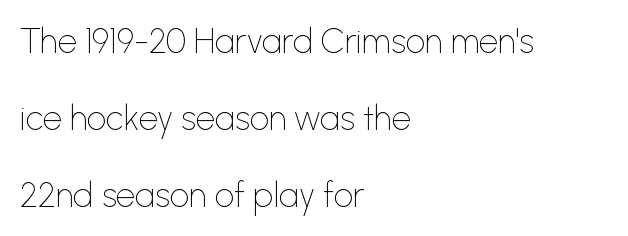
The image shows 34 px thin sans-serif type, upright; set left-aligned, loose line spacing (2.26x), normal letter spacing, not underlined; low stroke contrast and a medium x-height.
